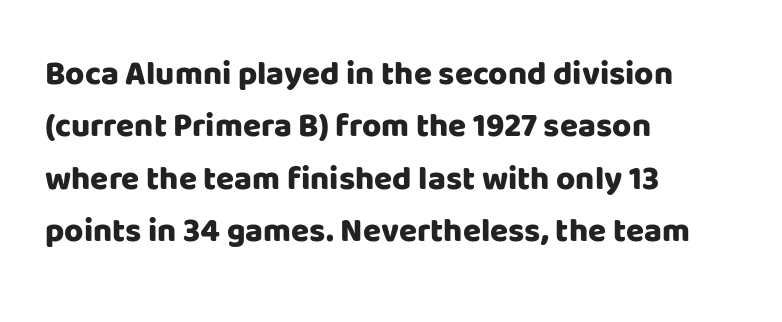
The image shows 33 px heavy sans-serif type, upright; set left-aligned, normal line spacing (1.59x), normal letter spacing, not underlined; low stroke contrast and a large x-height.
